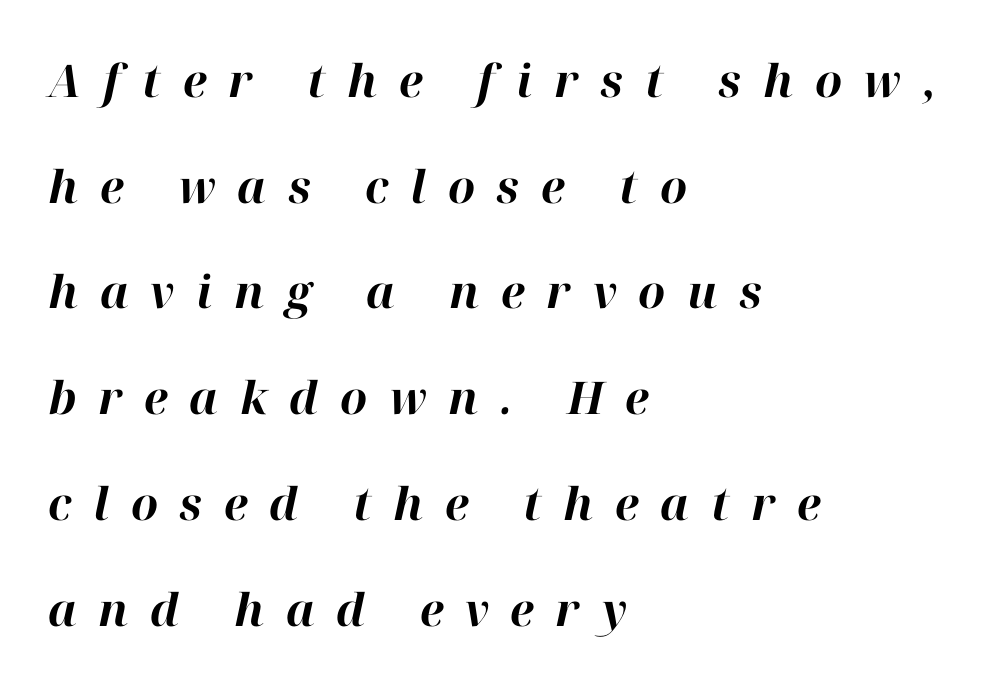
Q: Is the text bold? A: Yes.
Q: Is the text italic (slanted)? A: Yes, it leans right by about 12 degrees.
Q: Is the text underlined? A: No.
Q: How is the paragraph aligned? A: Left-aligned.
Q: Is the spacing between letters normal or unusually wide? A: Unusually wide.
Q: Is the spacing between lines tight, normal or loose? A: Loose.
Q: Width (condensed, normal, or wide)? A: Normal.
Q: Stroke contrast? A: High.
Q: x-height? A: Medium.
Q: Monospaced? A: No.
